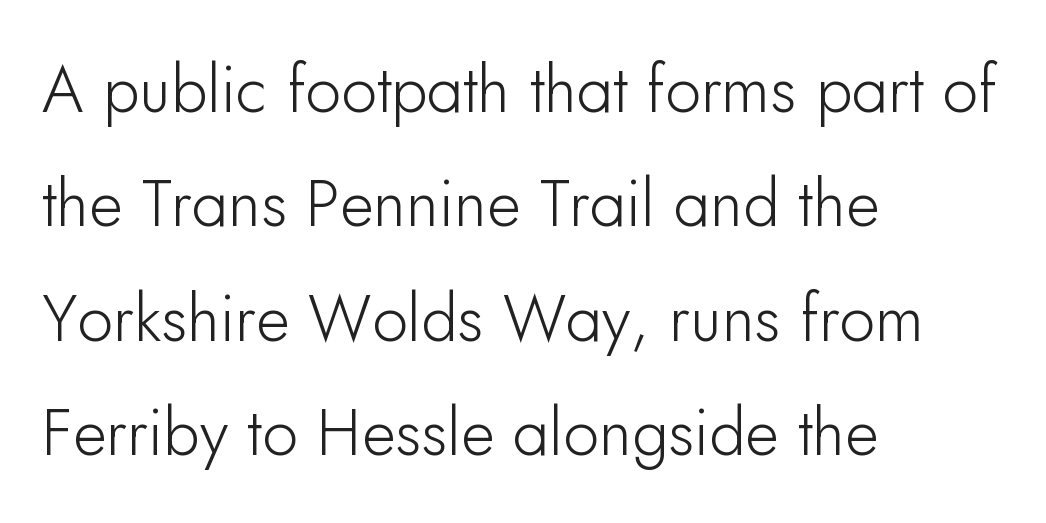
The image shows 65 px sans-serif type, upright; set left-aligned, line spacing 1.76x, normal letter spacing, not underlined; low stroke contrast and a small x-height.
